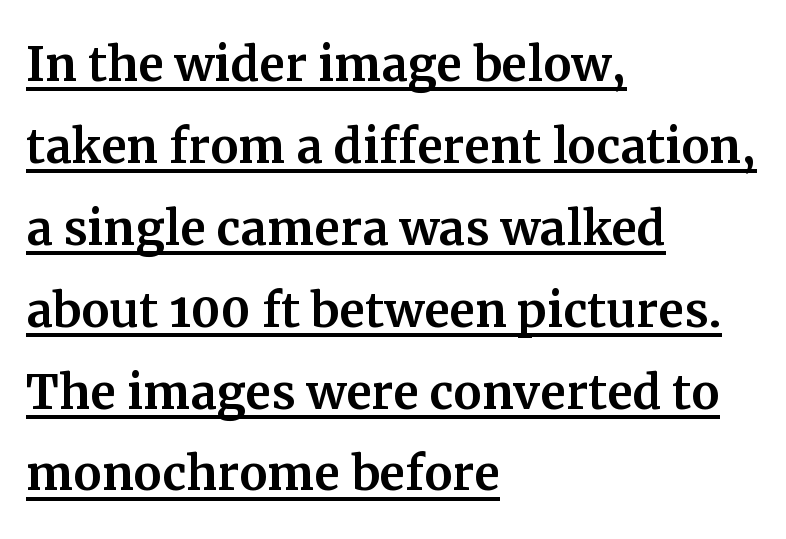
Q: Is the text italic (slanted)? A: No, it is upright.
Q: Is the typeface a serif or a sans-serif typeface? A: Serif.
Q: Is the text underlined? A: Yes.
Q: How is the paragraph aligned? A: Left-aligned.
Q: Is the spacing between letters normal or unusually wide? A: Normal.
Q: Is the spacing between lines tight, normal or loose? A: Normal.
Q: Width (condensed, normal, or wide)? A: Normal.
Q: Stroke contrast? A: Medium.
Q: x-height? A: Medium.
Q: Monospaced? A: No.
